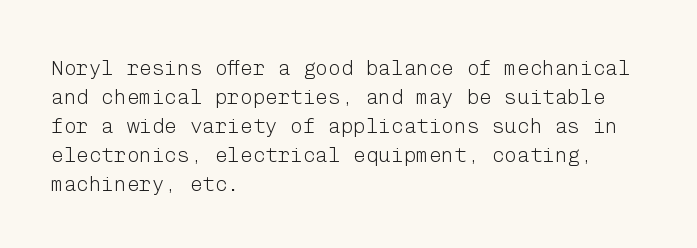
{"italic": "no", "bold": "no", "underline": "no", "align": "left", "line_spacing": "normal", "line_spacing_ratio": 1.38, "letter_spacing": "normal", "letter_spacing_em": 0.0, "glyph_px": 21}
